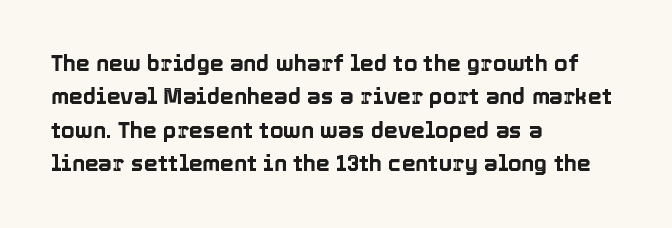
Regarding leading, the lines here are spaced in the standard way. The typography opts for an upright posture over an oblique one. Caption: multi-line text, flush left, ragged right. Nothing unusual about the tracking: characters are spaced as the font intends.
